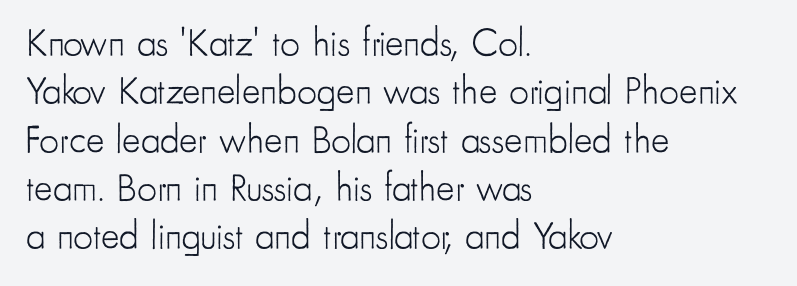
{"serif": "no", "italic": "no", "bold": "no", "weight": "light", "width": "condensed", "stroke_contrast": "low", "x_height": "small", "monospaced": "no", "underline": "no", "align": "left", "line_spacing_ratio": 1.24, "letter_spacing": "normal", "letter_spacing_em": 0.0, "glyph_px": 39}
